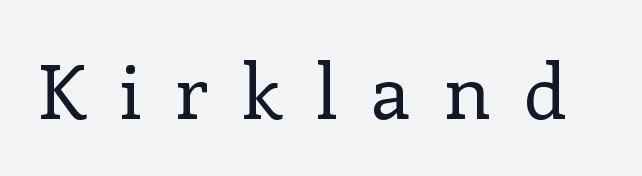
Q: Is the text bold? A: No.
Q: Is the text italic (slanted)? A: No, it is upright.
Q: Is the typeface a serif or a sans-serif typeface? A: Serif.
Q: Is the text underlined? A: No.
Q: Is the spacing between letters normal or unusually wide? A: Unusually wide.
Q: Width (condensed, normal, or wide)? A: Normal.
Q: Stroke contrast? A: Low.
Q: x-height? A: Medium.
Q: Monospaced? A: No.
